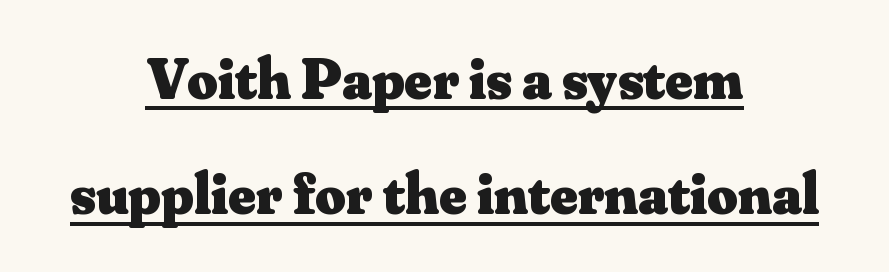
The image shows 59 px heavy serif type, upright; set centered, loose line spacing (1.95x), normal letter spacing, underlined; medium stroke contrast and a small x-height.
